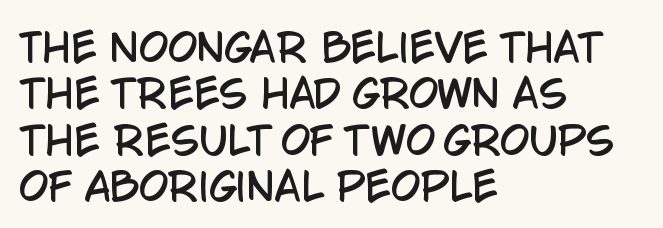
Q: Is the text italic (slanted)? A: No, it is upright.
Q: Is the typeface a serif or a sans-serif typeface? A: Sans-serif.
Q: Is the text underlined? A: No.
Q: How is the paragraph aligned? A: Left-aligned.
Q: Is the spacing between letters normal or unusually wide? A: Normal.
Q: Width (condensed, normal, or wide)? A: Condensed.
Q: Stroke contrast? A: Low.
Q: x-height? A: Large.
Q: Monospaced? A: No.
